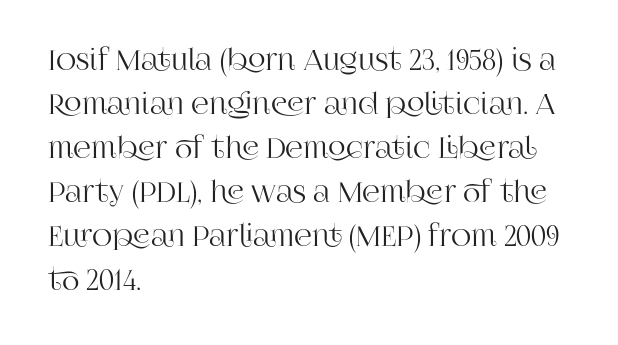
No extra tracking has been applied to these lines. Each line starts at the same left margin while the right side varies. Think of a printed novel: that variable character pitch is what you see here. The lettering holds an erect, upright posture throughout. Plain, unruled lines of type. This rendering employs a face with finishing strokes, i.e., a serif.
